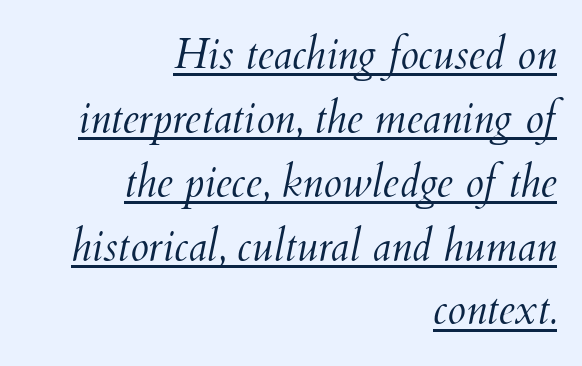
The image shows 42 px light type, italic (leaning right); set right-aligned, normal line spacing (1.52x), normal letter spacing, underlined; medium stroke contrast and a small x-height.
